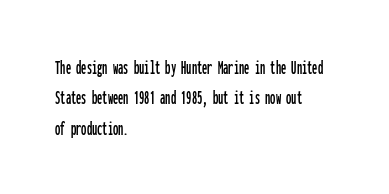
{"italic": "no", "underline": "no", "align": "left", "line_spacing": "normal", "line_spacing_ratio": 1.45, "letter_spacing": "normal", "letter_spacing_em": 0.0, "glyph_px": 21}
